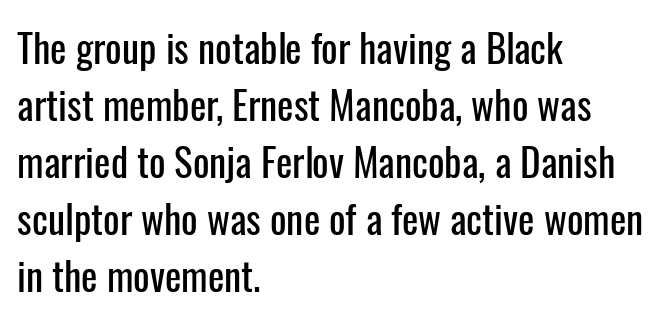
Q: Is the text italic (slanted)? A: No, it is upright.
Q: Is the typeface a serif or a sans-serif typeface? A: Sans-serif.
Q: Is the text underlined? A: No.
Q: How is the paragraph aligned? A: Left-aligned.
Q: Is the spacing between letters normal or unusually wide? A: Normal.
Q: Is the spacing between lines tight, normal or loose? A: Normal.
Q: Width (condensed, normal, or wide)? A: Condensed.
Q: Stroke contrast? A: Low.
Q: x-height? A: Medium.
Q: Monospaced? A: No.
